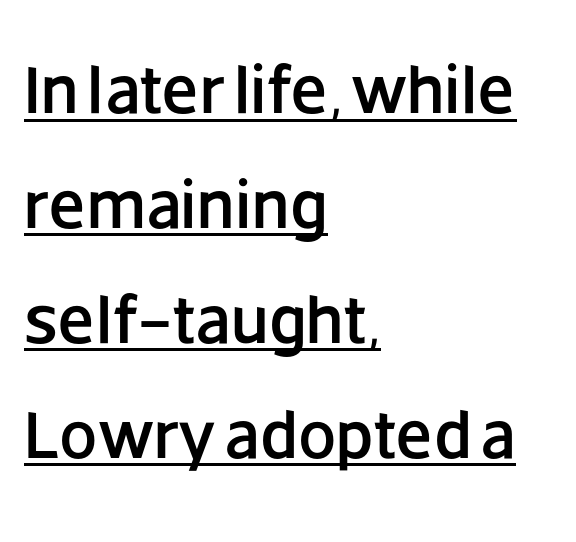
Does the copy run flush right? No — it runs flush left. The passage shown is typeset with a sans-serif family. Every character sits straight up, as roman type does. This sample has the flowing, uneven cadence of proportional lettering.
